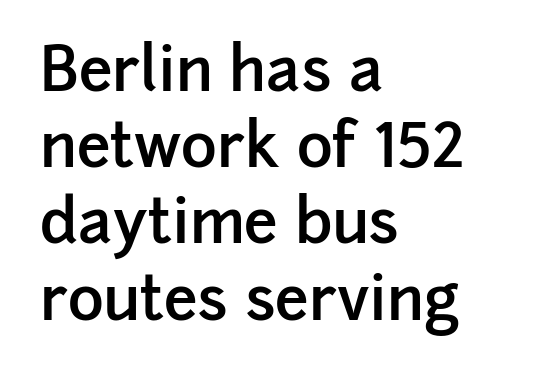
The image shows 61 px semibold sans-serif type, upright; set left-aligned, normal line spacing (1.25x), normal letter spacing, not underlined; low stroke contrast and a medium x-height.
